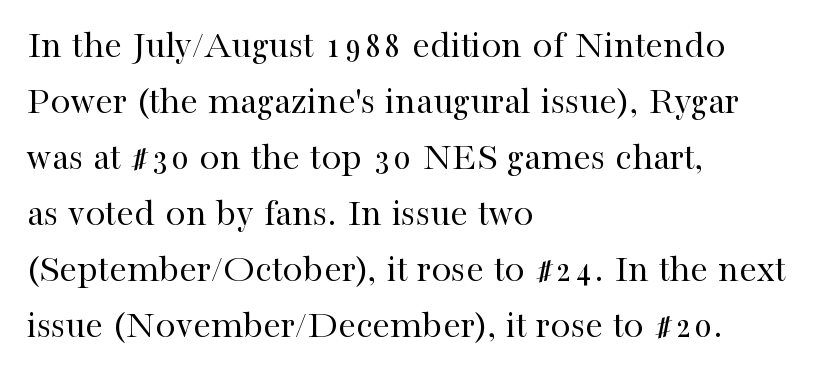
The image shows 40 px regular-weight serif type, upright; set left-aligned, normal line spacing (1.4x), normal letter spacing, not underlined; high stroke contrast and a medium x-height.
